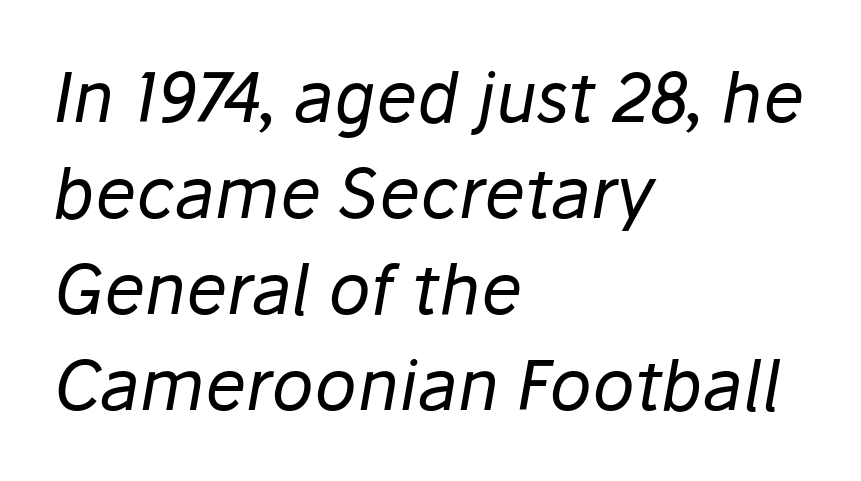
{"italic": "yes", "lean": "right", "slant_degrees": 10, "bold": "no", "weight": "regular", "width": "normal", "stroke_contrast": "low", "x_height": "medium", "monospaced": "no", "underline": "no", "align": "left", "line_spacing": "normal", "line_spacing_ratio": 1.39, "letter_spacing": "normal", "letter_spacing_em": 0.0, "glyph_px": 69}
